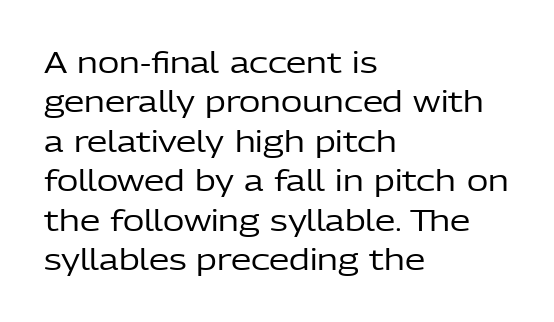
{"serif": "no", "italic": "no", "bold": "no", "weight": "regular", "width": "normal", "stroke_contrast": "low", "x_height": "medium", "monospaced": "no", "underline": "no", "align": "left", "line_spacing": "normal", "line_spacing_ratio": 1.36, "letter_spacing": "normal", "letter_spacing_em": 0.0, "glyph_px": 29}
